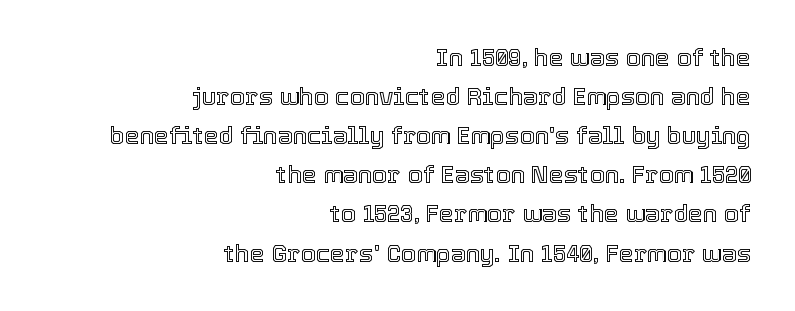
Q: Is the text italic (slanted)? A: No, it is upright.
Q: Is the text underlined? A: No.
Q: How is the paragraph aligned? A: Right-aligned.
Q: Is the spacing between letters normal or unusually wide? A: Normal.
Q: Is the spacing between lines tight, normal or loose? A: Normal.
